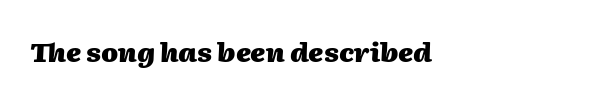
Q: Is the text bold? A: Yes.
Q: Is the text italic (slanted)? A: Yes, it leans right by about 2 degrees.
Q: Is the text underlined? A: No.
Q: Is the spacing between letters normal or unusually wide? A: Normal.
